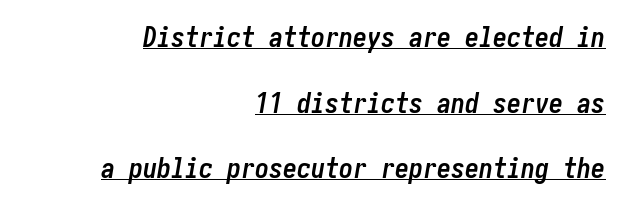
Tall strokes in this sample are angled rather than plumb. One-word summary of the alignment: right. How are the letters spaced? Ordinarily, with no added tracking. Does the leading feel generous? Absolutely, it's lavish.
